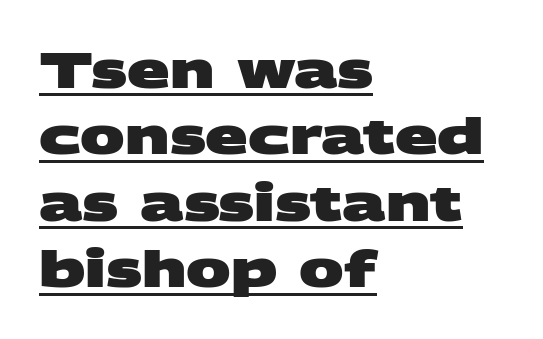
Q: Is the text bold? A: Yes.
Q: Is the typeface a serif or a sans-serif typeface? A: Sans-serif.
Q: Is the text underlined? A: Yes.
Q: How is the paragraph aligned? A: Left-aligned.
Q: Is the spacing between letters normal or unusually wide? A: Normal.
Q: Is the spacing between lines tight, normal or loose? A: Normal.
Q: Width (condensed, normal, or wide)? A: Wide.
Q: Stroke contrast? A: Medium.
Q: x-height? A: Large.
Q: Monospaced? A: No.
